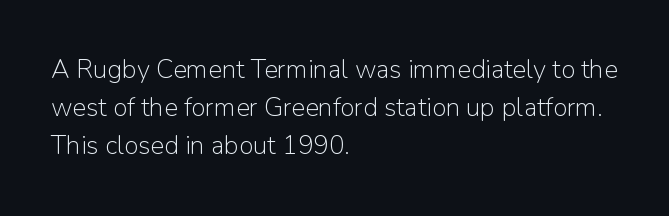
Q: Is the text bold? A: No.
Q: Is the text italic (slanted)? A: No, it is upright.
Q: Is the text underlined? A: No.
Q: How is the paragraph aligned? A: Left-aligned.
Q: Is the spacing between letters normal or unusually wide? A: Normal.
Q: Is the spacing between lines tight, normal or loose? A: Normal.
